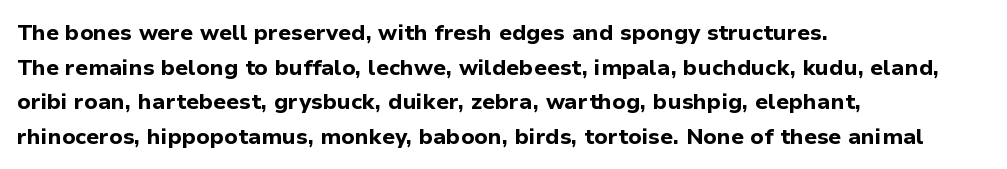
This sample uses an upright cut, with every glyph sitting square on the baseline. Whoever set this chose a conventional vertical rhythm. Students, note that the glyphs here touch the page at normal intervals. Strokes here are thick enough to call this a true bold.
